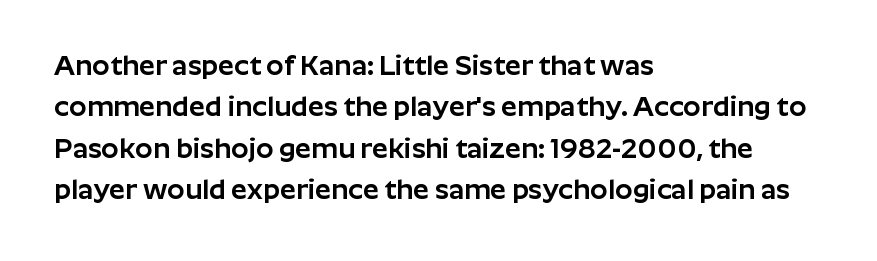
Left-aligned paragraph, ragged on the right. Notice how the stems are strictly vertical — no italics here. Varying glyph widths throughout — classic text-font behaviour. This block has exactly the height ordinary leading produces. Stroke terminals: plain, sans-serif. Glyph-to-glyph distance matches everyday printed text.
